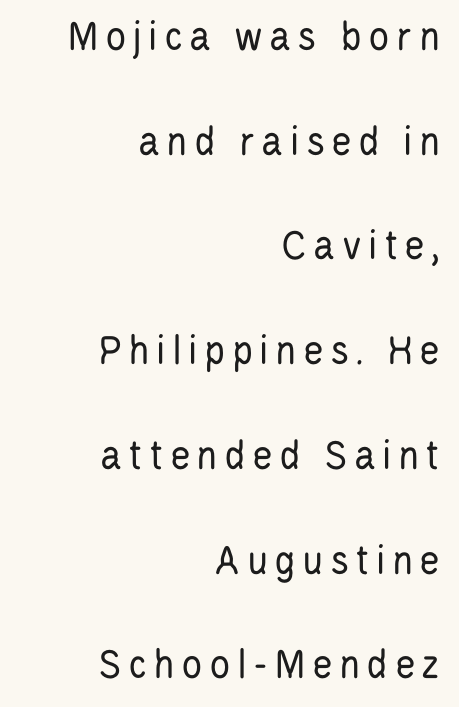
Q: Is the text bold? A: No.
Q: Is the text italic (slanted)? A: No, it is upright.
Q: Is the typeface a serif or a sans-serif typeface? A: Sans-serif.
Q: Is the text underlined? A: No.
Q: How is the paragraph aligned? A: Right-aligned.
Q: Is the spacing between lines tight, normal or loose? A: Loose.
Q: Width (condensed, normal, or wide)? A: Condensed.
Q: Stroke contrast? A: Low.
Q: x-height? A: Large.
Q: Monospaced? A: No.
